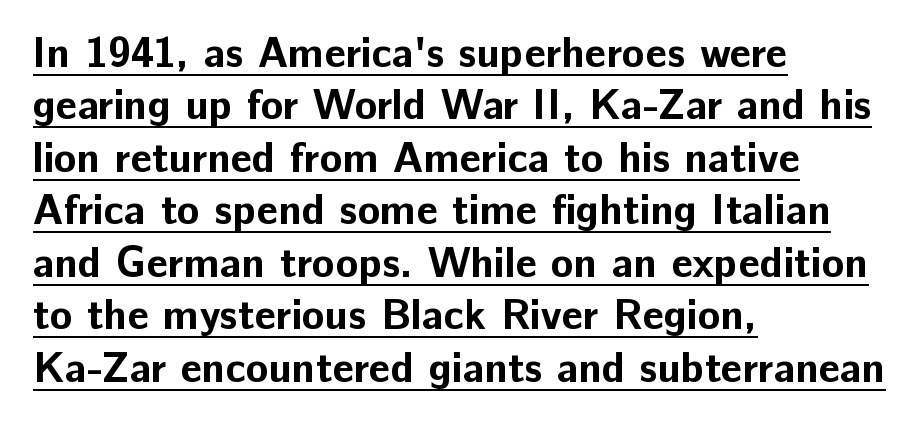
Q: Is the text bold? A: Yes.
Q: Is the text italic (slanted)? A: No, it is upright.
Q: Is the typeface a serif or a sans-serif typeface? A: Sans-serif.
Q: Is the text underlined? A: Yes.
Q: How is the paragraph aligned? A: Left-aligned.
Q: Is the spacing between letters normal or unusually wide? A: Normal.
Q: Is the spacing between lines tight, normal or loose? A: Normal.
Q: Width (condensed, normal, or wide)? A: Normal.
Q: Stroke contrast? A: Low.
Q: x-height? A: Medium.
Q: Monospaced? A: No.
